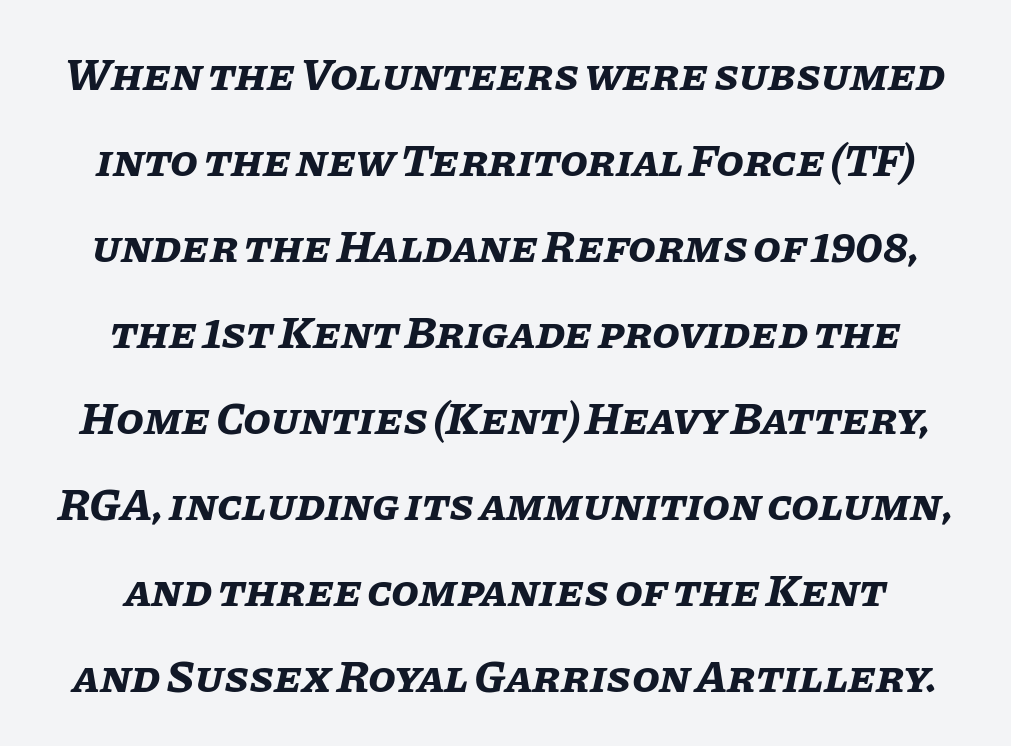
The image shows 45 px bold type, italic (leaning right); set centered, loose line spacing (1.91x), normal letter spacing, not underlined; low stroke contrast and a large x-height.
